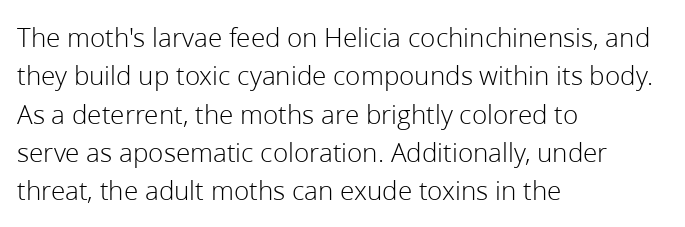
Casual observation: everything's shoved over to the left. Stroke mass is kept to a normal reading level or below. The letterforms sit shoulder to shoulder at normal distance. How would I describe the line gaps? Plain and ordinary. A roman cut, with each character standing at attention. Do the characters align in a grid? No, the font is proportional.
